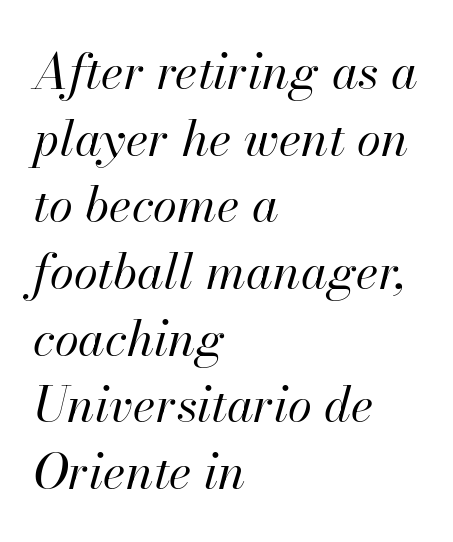
{"italic": "yes", "lean": "right", "slant_degrees": 13, "bold": "no", "weight": "regular", "width": "normal", "stroke_contrast": "high", "x_height": "small", "monospaced": "no", "underline": "no", "align": "left", "line_spacing": "normal", "line_spacing_ratio": 1.36, "letter_spacing": "normal", "letter_spacing_em": 0.0, "glyph_px": 49}
